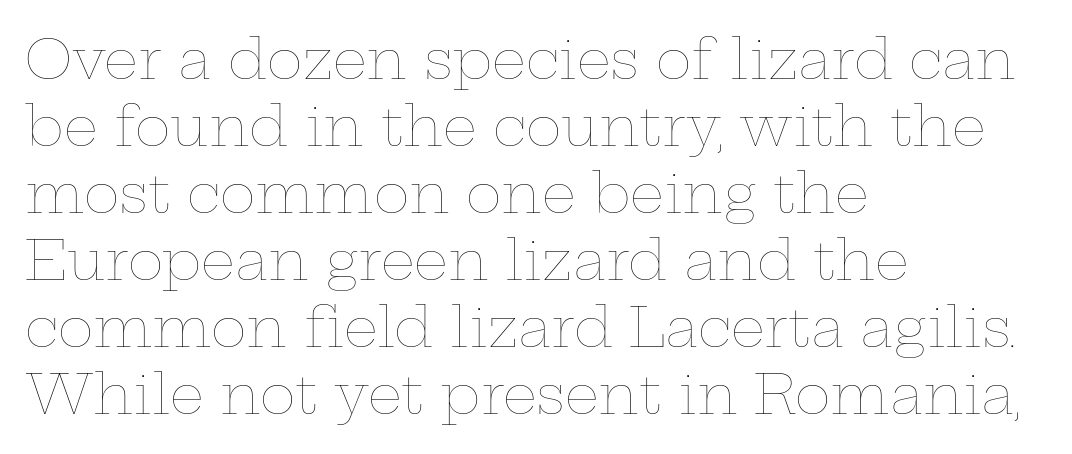
The image shows 54 px thin, wide type, upright; set left-aligned, line spacing 1.24x, normal letter spacing, not underlined; low stroke contrast and a medium x-height.
